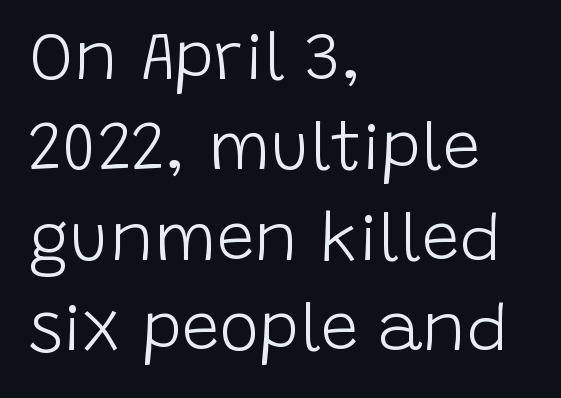
The image shows 67 px light sans-serif type, upright; set left-aligned, normal line spacing (1.35x), normal letter spacing, not underlined; low stroke contrast and a large x-height.
